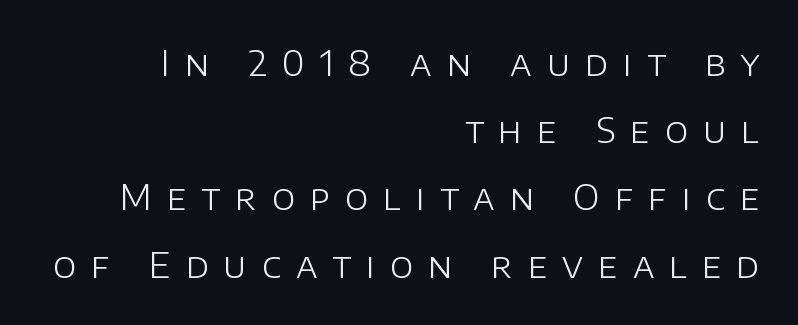
The type family on display is of the sans-serif kind. The rendering uses natural spacing where letterforms have individual widths. Interline gaps are noticeably wide in this sample. Every stem runs plumb, perpendicular to the baseline. Someone cranked the tracking dial way up on this one. The ragged edge is on the left, which tells us the setting is flush right.
